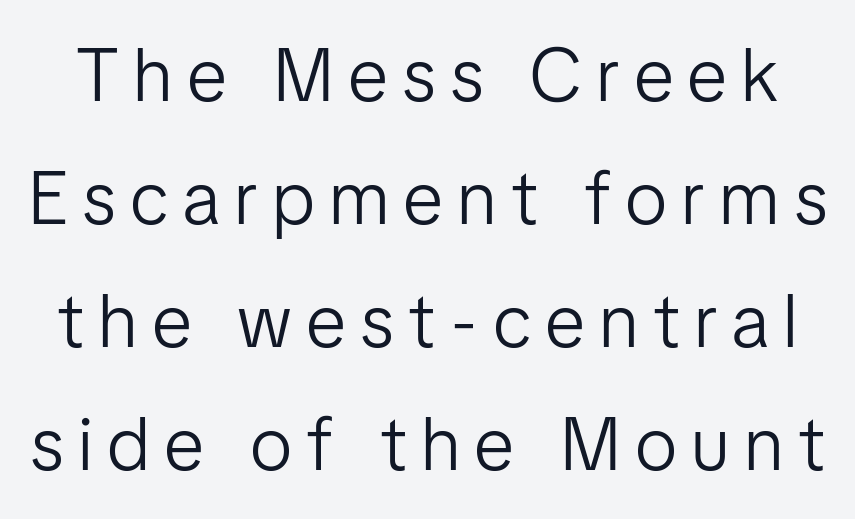
Q: Is the text bold? A: No.
Q: Is the text italic (slanted)? A: No, it is upright.
Q: Is the typeface a serif or a sans-serif typeface? A: Sans-serif.
Q: Is the text underlined? A: No.
Q: Is the spacing between lines tight, normal or loose? A: Normal.
Q: Width (condensed, normal, or wide)? A: Normal.
Q: Stroke contrast? A: Low.
Q: x-height? A: Medium.
Q: Monospaced? A: No.
